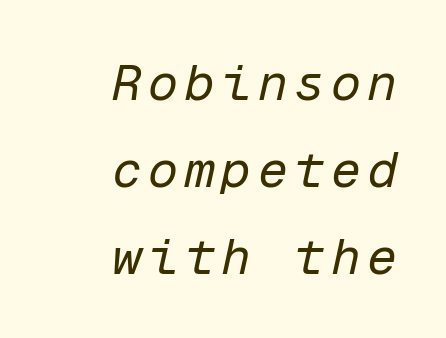
The image shows 50 px regular-weight type, italic (leaning right), monospaced; set right-aligned, line spacing 1.74x, not underlined; low stroke contrast and a medium x-height.
